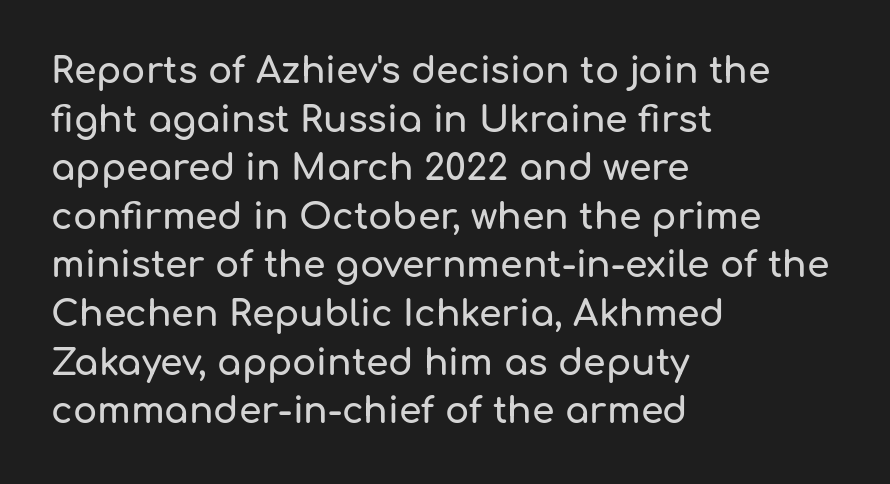
Left-aligned paragraph, ragged on the right. This is the regular roman posture of the typeface. Underlining? Definitely not there. The type is set solid horizontally, with unmodified tracking. Letterform terminals end flat and unadorned throughout the passage. Each letter keeps its own natural width here, so spacing adapts to shape.
